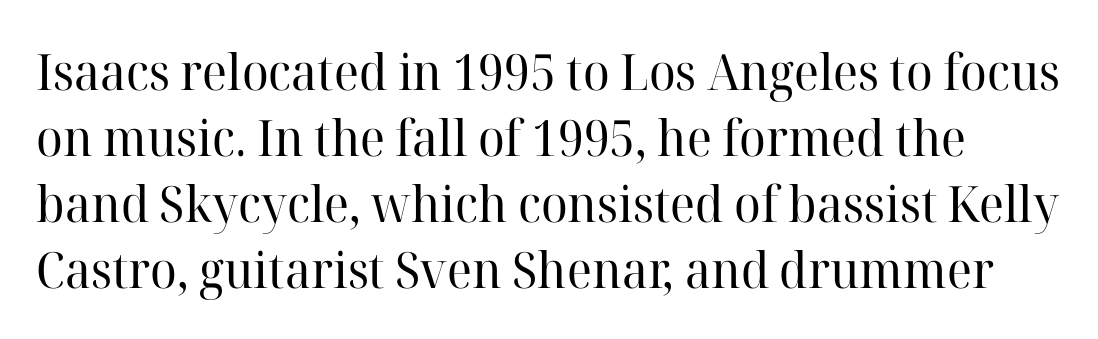
Q: Is the text bold? A: No.
Q: Is the text italic (slanted)? A: No, it is upright.
Q: Is the typeface a serif or a sans-serif typeface? A: Serif.
Q: Is the text underlined? A: No.
Q: Is the spacing between letters normal or unusually wide? A: Normal.
Q: Is the spacing between lines tight, normal or loose? A: Normal.
Q: Width (condensed, normal, or wide)? A: Normal.
Q: Stroke contrast? A: High.
Q: x-height? A: Medium.
Q: Monospaced? A: No.
